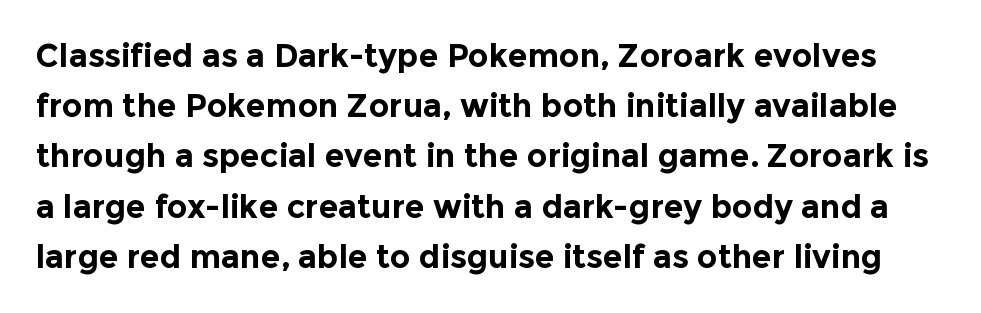
The image shows 32 px bold sans-serif type, upright; set normal line spacing (1.57x), normal letter spacing, not underlined; a medium x-height.
